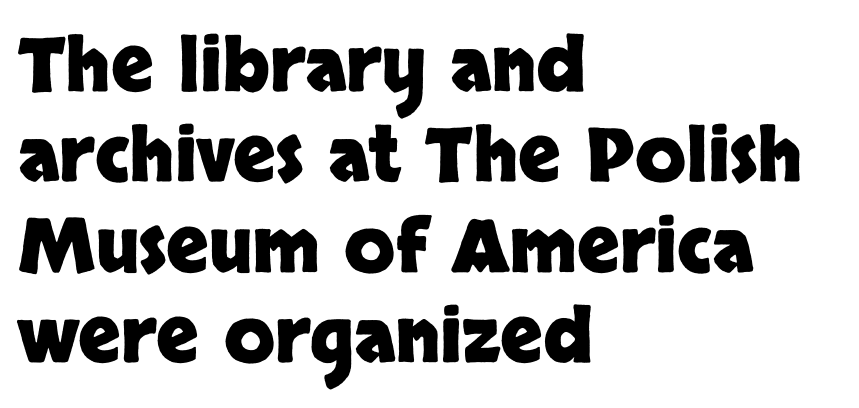
Plenty of ink on the page — the face is bold. How are the letters spaced? Ordinarily, with no added tracking. Posture: vertical. Check where the strokes stop: nothing finishes them off — pure sans. These lines are set flush left with a ragged right edge.
